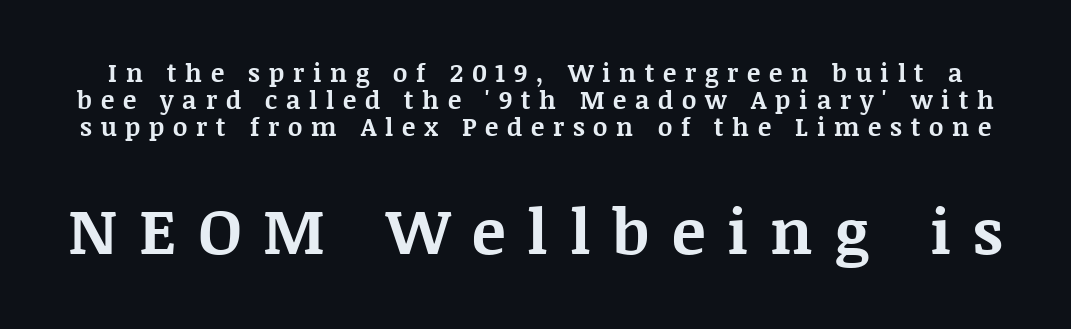
{"serif": "yes", "italic": "no", "bold": "yes", "weight": "bold", "width": "normal", "stroke_contrast": "medium", "x_height": "large", "monospaced": "no", "underline": "no", "line_spacing": "tight", "line_spacing_ratio": 1.08, "letter_spacing": "wide", "letter_spacing_em": 0.35, "larger_block": "second", "size_ratio": 2.52, "glyph_px": 63}
